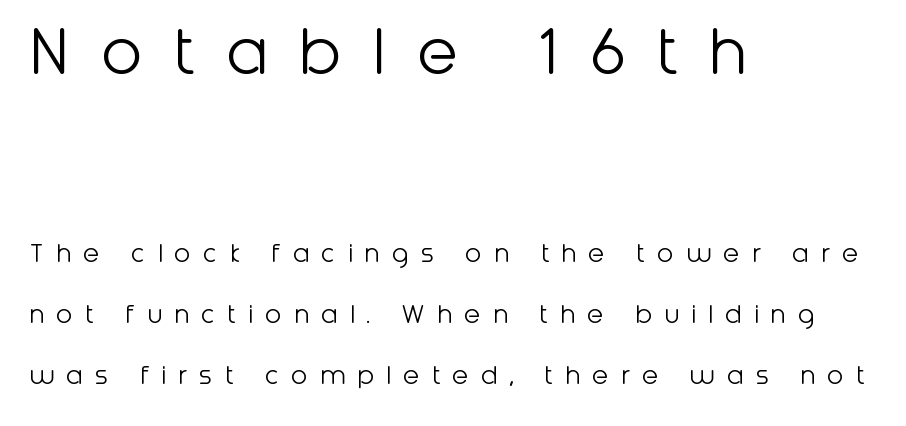
Substantial extra tracking has been applied to these lines. These glyphs show unthickened strokes, regular width or finer. Ordinary non-slanted type is in use. Which chunk is bigger? The first one — the top block dwarfs the bottom. Leftover space on each line is placed entirely after the last word. Typographically, this falls in the sans-serif category.
